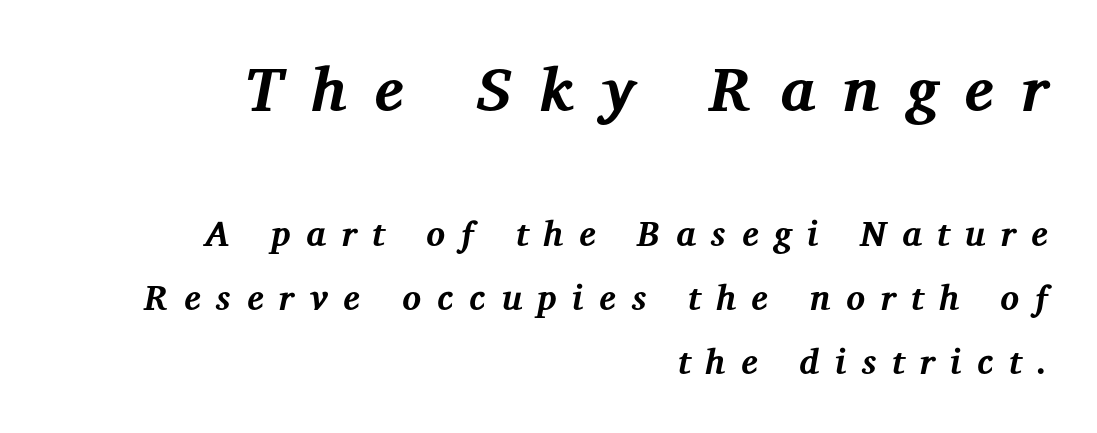
The image shows 62 px bold serif type, italic (leaning right); set right-aligned, line spacing 1.82x, unusually wide letter spacing (+0.45 em), not underlined; the first (top) block is 1.77x larger; medium stroke contrast and a medium x-height.
